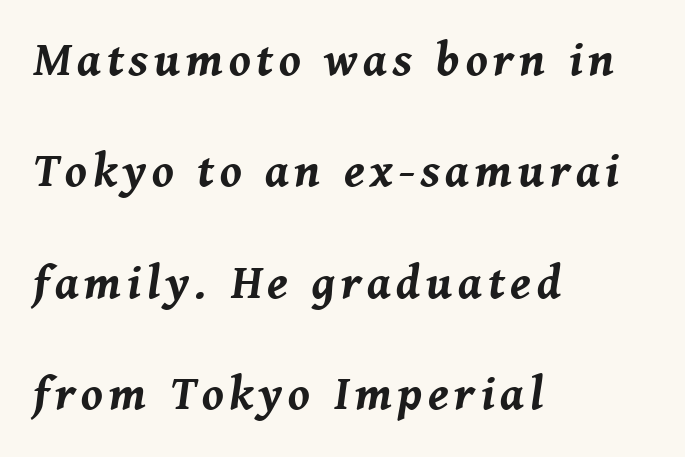
The image shows 48 px bold type, italic (leaning right); set left-aligned, loose line spacing (2.32x), not underlined; medium stroke contrast and a medium x-height.
